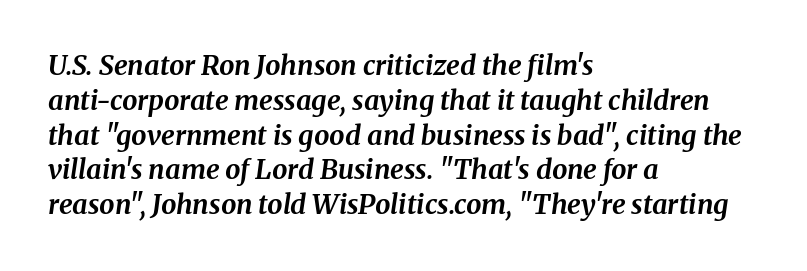
Short note: letters normally spaced. These lines are set flush left with a ragged right edge. Emphasis by weight is at full strength: bold. Students, observe: this is what conventionally led text looks like. The specimen omits any rule beneath the text block's lines.
